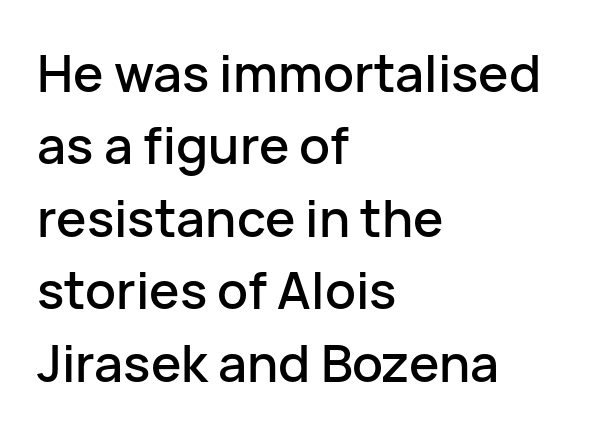
This is sans-serif lettering, the kind often seen on screens and signage. Do the characters align in a grid? No, the font is proportional. Students, observe: this is what conventionally led text looks like. Check under the words: just untouched page.
